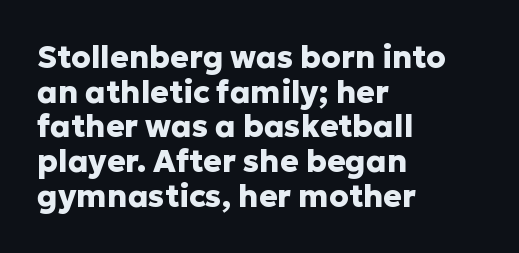
{"serif": "no", "italic": "no", "bold": "yes", "weight": "heavy", "width": "normal", "stroke_contrast": "low", "x_height": "medium", "monospaced": "no", "underline": "no", "align": "left", "line_spacing": "tight", "line_spacing_ratio": 1.12, "letter_spacing": "normal", "letter_spacing_em": 0.0, "glyph_px": 31}
